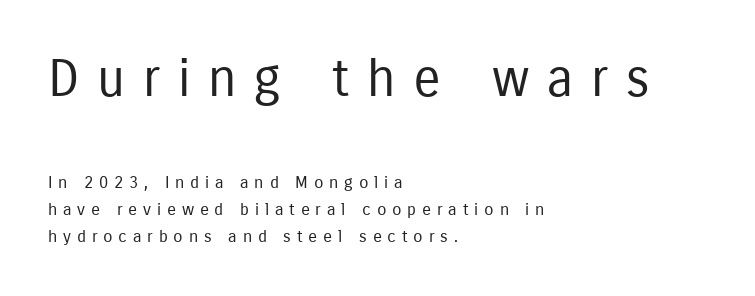
The image shows 52 px regular-weight, condensed sans-serif type, upright; set left-aligned, normal line spacing (1.59x), unusually wide letter spacing (+0.34 em), not underlined; the first (top) block is 3.06x larger; low stroke contrast and a medium x-height.
